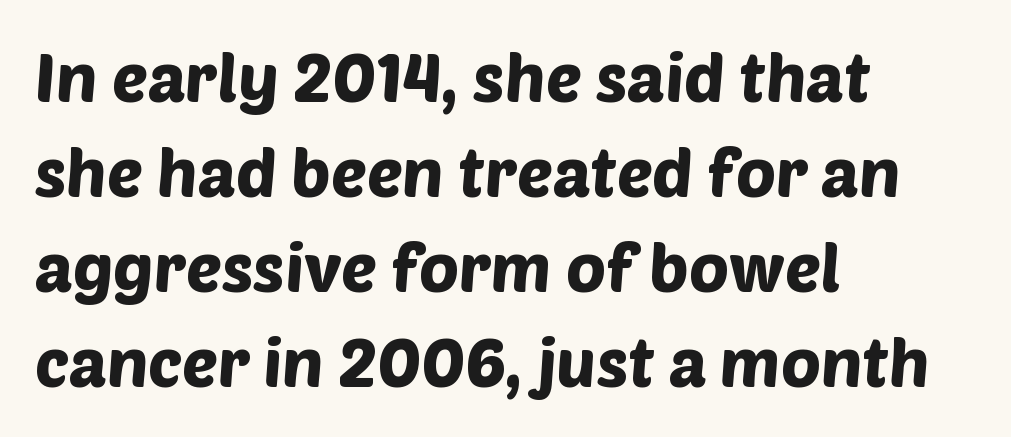
{"serif": "no", "width": "normal", "stroke_contrast": "low", "x_height": "large", "monospaced": "no", "underline": "no", "align": "left", "line_spacing": "normal", "line_spacing_ratio": 1.42, "letter_spacing": "normal", "letter_spacing_em": 0.0, "glyph_px": 67}
